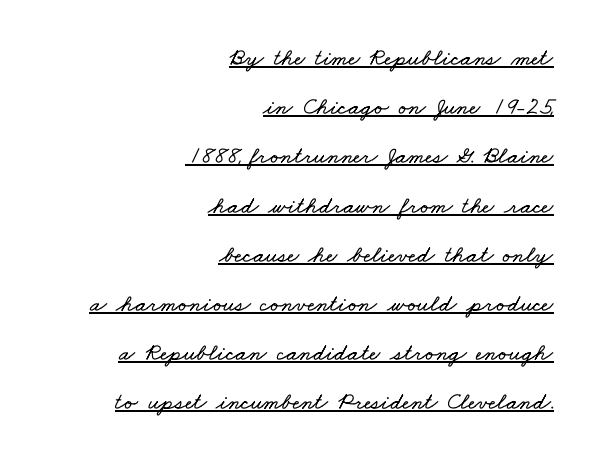
Q: Is the text underlined? A: Yes.
Q: How is the paragraph aligned? A: Right-aligned.
Q: Is the spacing between letters normal or unusually wide? A: Normal.
Q: Is the spacing between lines tight, normal or loose? A: Loose.
